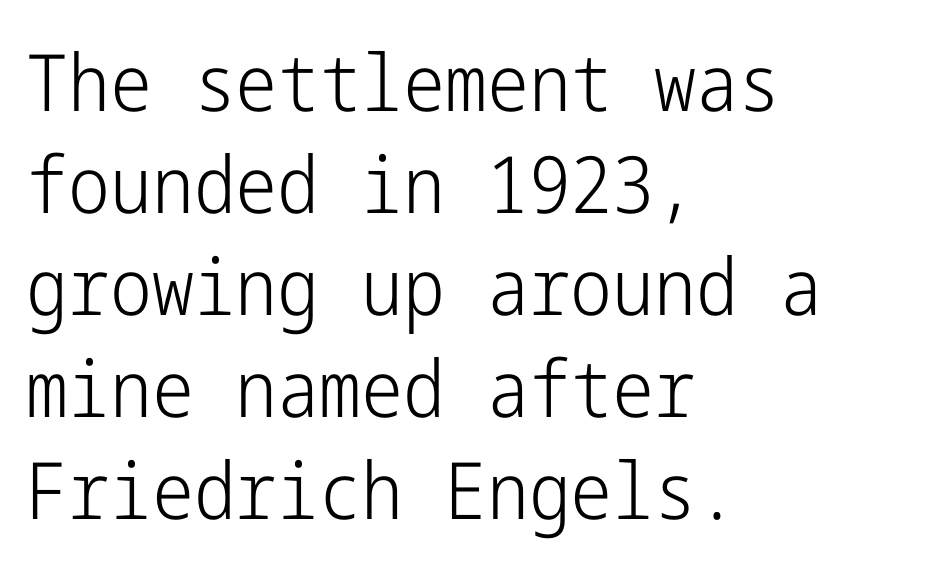
The image shows 79 px light, condensed sans-serif type, upright; set left-aligned, normal line spacing (1.29x), normal letter spacing, not underlined; low stroke contrast and a medium x-height.
